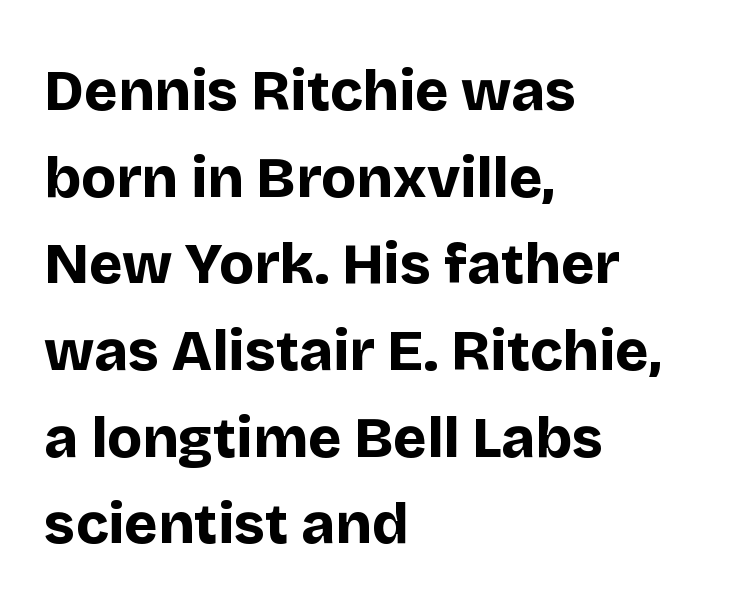
Q: Is the text bold? A: Yes.
Q: Is the text italic (slanted)? A: No, it is upright.
Q: Is the typeface a serif or a sans-serif typeface? A: Sans-serif.
Q: Is the text underlined? A: No.
Q: How is the paragraph aligned? A: Left-aligned.
Q: Is the spacing between letters normal or unusually wide? A: Normal.
Q: Is the spacing between lines tight, normal or loose? A: Normal.
Q: Width (condensed, normal, or wide)? A: Normal.
Q: Stroke contrast? A: Low.
Q: x-height? A: Large.
Q: Monospaced? A: No.
